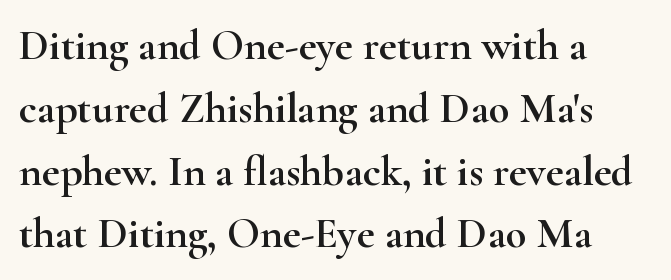
Q: Is the text italic (slanted)? A: No, it is upright.
Q: Is the typeface a serif or a sans-serif typeface? A: Serif.
Q: Is the text underlined? A: No.
Q: How is the paragraph aligned? A: Left-aligned.
Q: Is the spacing between letters normal or unusually wide? A: Normal.
Q: Is the spacing between lines tight, normal or loose? A: Normal.
Q: Width (condensed, normal, or wide)? A: Wide.
Q: Stroke contrast? A: High.
Q: x-height? A: Small.
Q: Monospaced? A: No.
